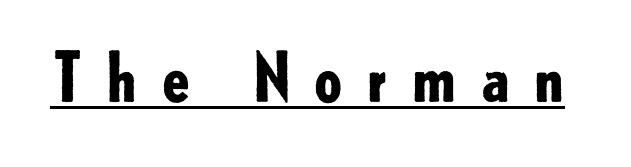
{"serif": "no", "italic": "no", "bold": "yes", "weight": "bold", "width": "normal", "stroke_contrast": "low", "x_height": "small", "monospaced": "no", "underline": "yes", "letter_spacing": "wide", "letter_spacing_em": 0.33, "glyph_px": 66}
